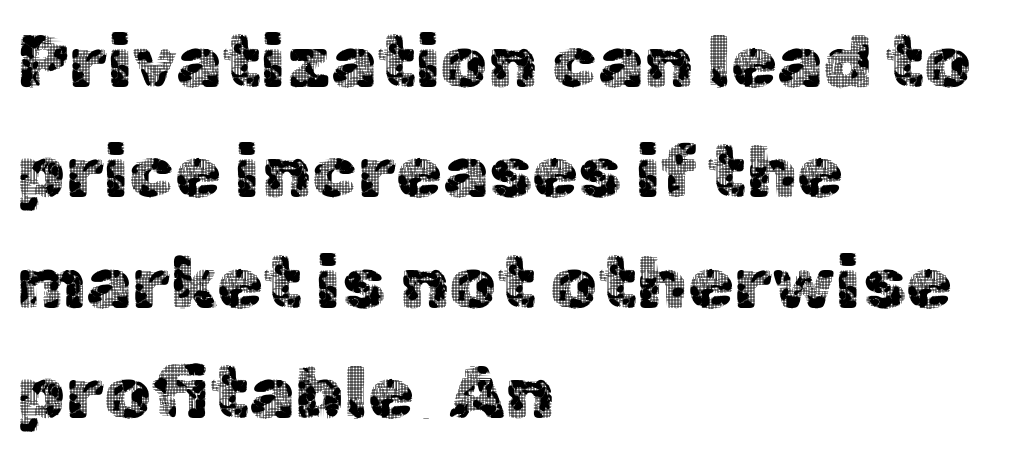
The image shows 74 px sans-serif type, upright; set left-aligned, normal line spacing (1.49x), normal letter spacing, not underlined; a medium x-height.
